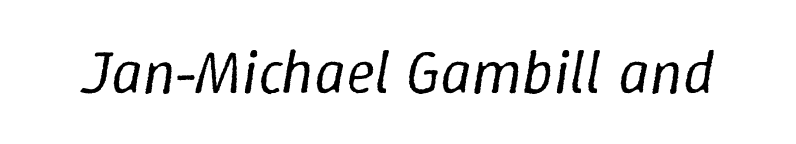
Notice how the stems are inclined rather than vertical — that's the hallmark of italics. Spacing between characters is what you'd get straight out of the box. A bare baseline throughout the passage. No chunkiness to these letters — they're not bold. Proportional: the letters do not fall into vertical columns.
